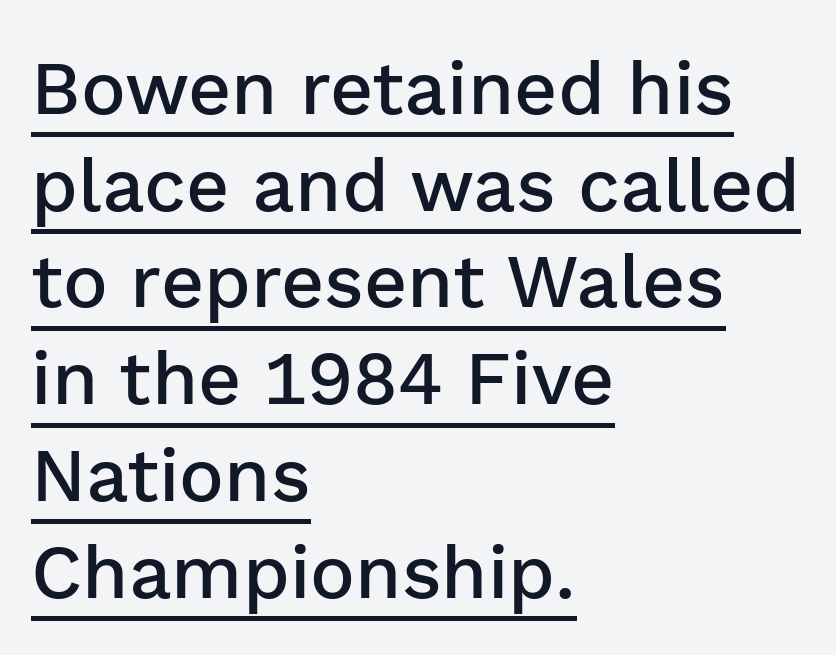
Q: Is the text bold? A: Semi-bold.
Q: Is the text italic (slanted)? A: No, it is upright.
Q: Is the typeface a serif or a sans-serif typeface? A: Sans-serif.
Q: Is the text underlined? A: Yes.
Q: How is the paragraph aligned? A: Left-aligned.
Q: Is the spacing between letters normal or unusually wide? A: Normal.
Q: Is the spacing between lines tight, normal or loose? A: Normal.
Q: Width (condensed, normal, or wide)? A: Normal.
Q: Stroke contrast? A: Low.
Q: x-height? A: Medium.
Q: Monospaced? A: No.
